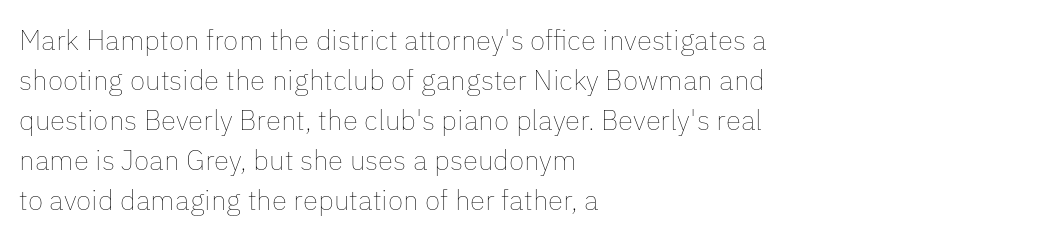
The image shows 28 px thin type, upright; set left-aligned, normal line spacing (1.43x), normal letter spacing, not underlined; low stroke contrast and a medium x-height.
